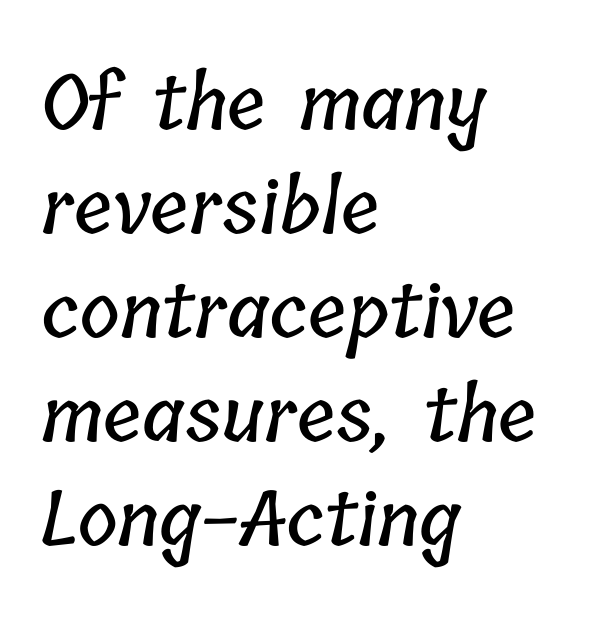
{"width": "condensed", "stroke_contrast": "low", "x_height": "medium", "monospaced": "no", "underline": "no", "align": "left", "line_spacing": "normal", "line_spacing_ratio": 1.37, "letter_spacing": "normal", "letter_spacing_em": 0.0, "glyph_px": 76}
